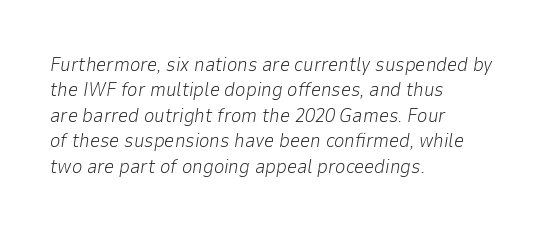
The image shows 20 px text type, italic (leaning right); set left-aligned, normal line spacing (1.27x), normal letter spacing, not underlined.
